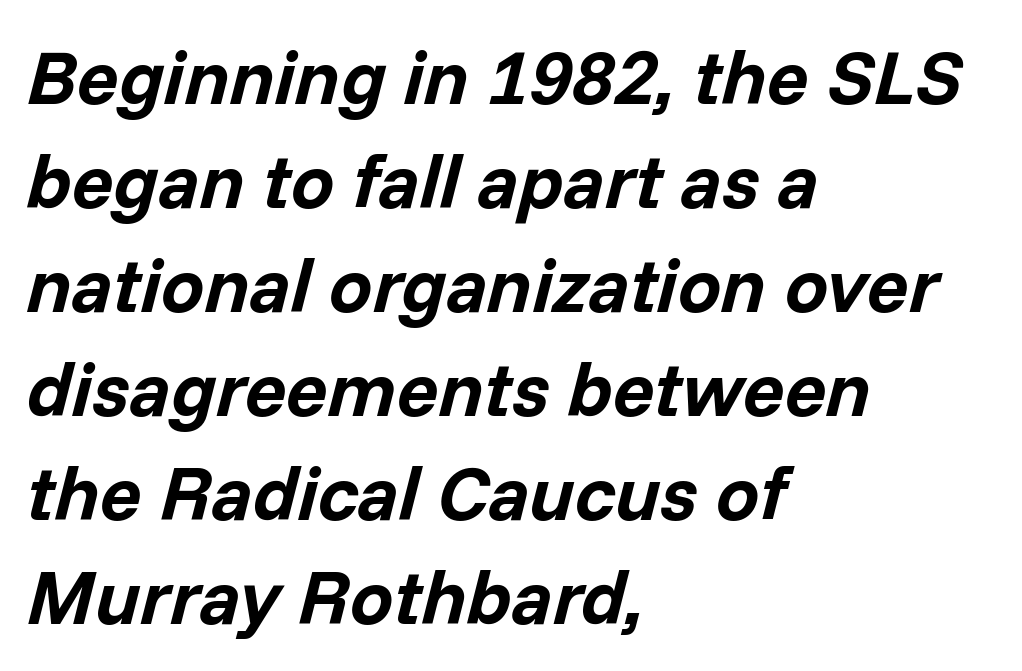
Q: Is the text bold? A: Yes.
Q: Is the text italic (slanted)? A: Yes, it leans right by about 14 degrees.
Q: Is the text underlined? A: No.
Q: How is the paragraph aligned? A: Left-aligned.
Q: Is the spacing between letters normal or unusually wide? A: Normal.
Q: Is the spacing between lines tight, normal or loose? A: Normal.
Q: Width (condensed, normal, or wide)? A: Normal.
Q: Stroke contrast? A: Low.
Q: x-height? A: Medium.
Q: Monospaced? A: No.
